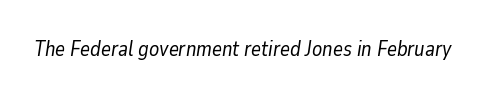
Q: Is the text bold? A: No.
Q: Is the text italic (slanted)? A: Yes, it leans right by about 9 degrees.
Q: Is the text underlined? A: No.
Q: Is the spacing between letters normal or unusually wide? A: Normal.
